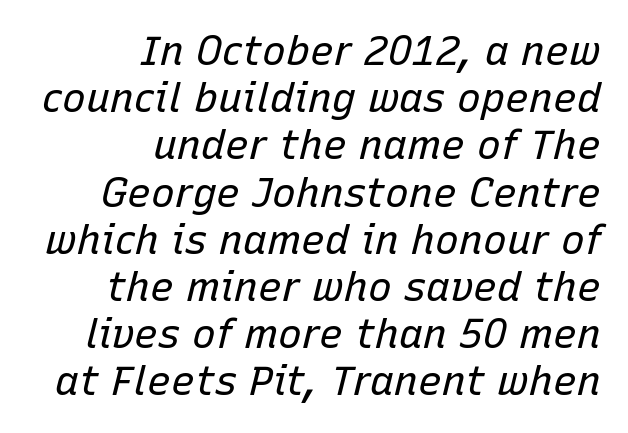
{"italic": "yes", "lean": "right", "slant_degrees": 15, "bold": "no", "weight": "regular", "width": "normal", "stroke_contrast": "low", "x_height": "medium", "monospaced": "no", "underline": "no", "align": "right", "line_spacing_ratio": 1.18, "letter_spacing": "normal", "letter_spacing_em": 0.0, "glyph_px": 40}
